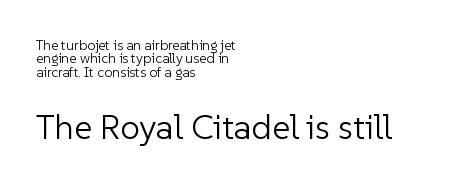
The image shows 35 px light sans-serif type, upright; set left-aligned, tight line spacing (0.96x), normal letter spacing, not underlined; the second (bottom) block is 2.5x larger; low stroke contrast and a medium x-height.
